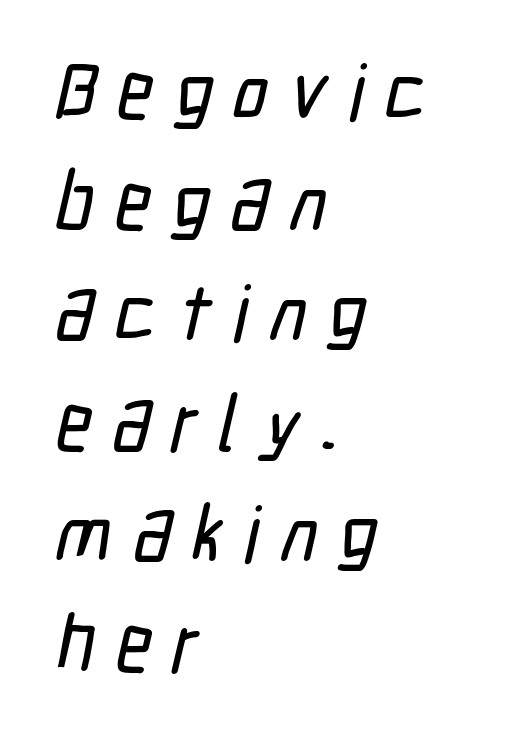
Think of a printed novel: that variable character pitch is what you see here. The specimen omits any rule beneath the text block's lines. The paragraph has a hard left edge and a soft right edge. Letterform terminals end flat and unadorned throughout the passage. Interline gaps are of average width in this sample. The letterforms stand isolated, each surrounded by extra space.
